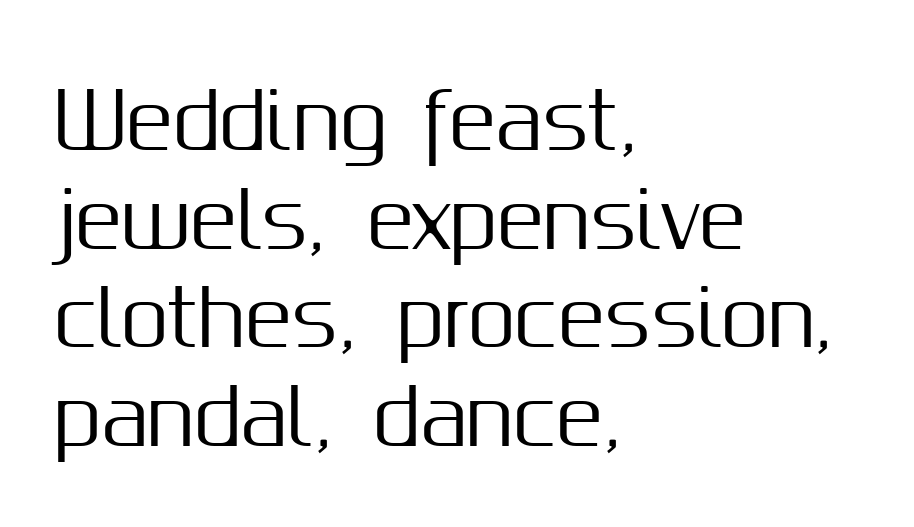
Bare-footed words on every line. The gaps between neighbouring characters are ordinary and unremarkable. The type sits square on the baseline with zero lean. Line beginnings align vertically; line endings do not. Typographically, this falls in the sans-serif category. Note the varied advance widths — an 'i' is clearly narrower than an 'm'.
